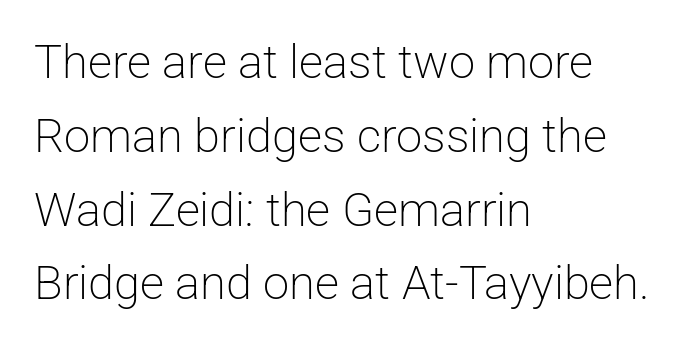
Q: Is the text bold? A: No.
Q: Is the text italic (slanted)? A: No, it is upright.
Q: Is the typeface a serif or a sans-serif typeface? A: Sans-serif.
Q: Is the text underlined? A: No.
Q: How is the paragraph aligned? A: Left-aligned.
Q: Is the spacing between letters normal or unusually wide? A: Normal.
Q: Is the spacing between lines tight, normal or loose? A: Normal.
Q: Width (condensed, normal, or wide)? A: Normal.
Q: Stroke contrast? A: Low.
Q: x-height? A: Medium.
Q: Monospaced? A: No.
